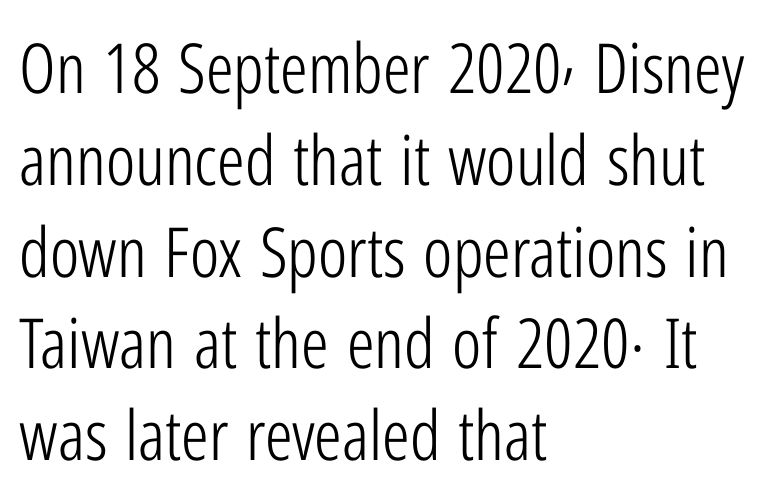
The text was rendered using a sans face with plain stroke endings. Is this a fixed-width face? No — the glyphs have proportional, varying widths. Anything drawn beneath the words? Only blank space. These lines keep a tight, regular rhythm from letter to letter.
